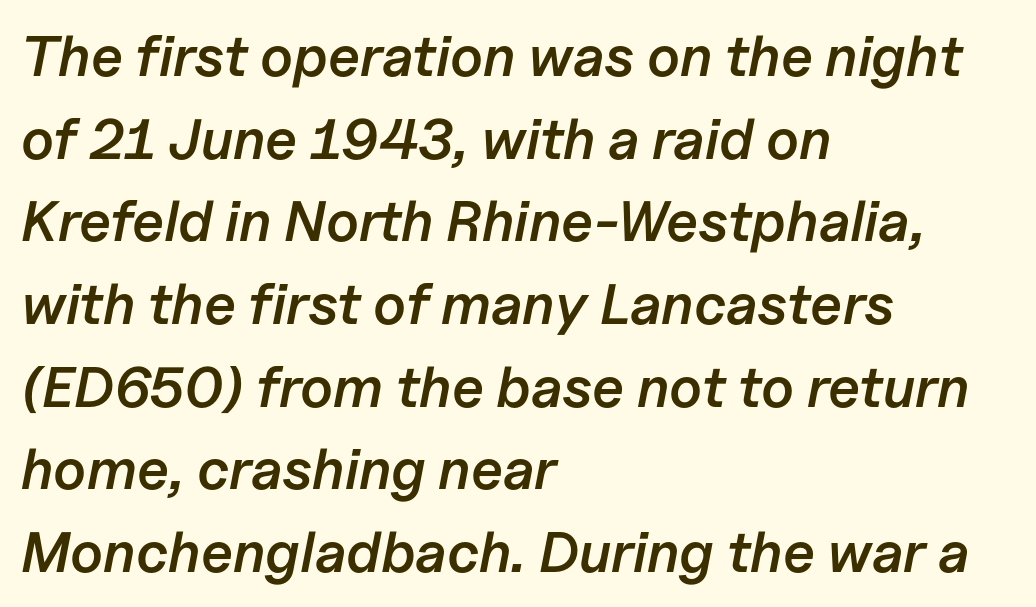
Q: Is the text bold? A: Semi-bold.
Q: Is the text italic (slanted)? A: Yes, it leans right by about 11 degrees.
Q: Is the text underlined? A: No.
Q: How is the paragraph aligned? A: Left-aligned.
Q: Is the spacing between letters normal or unusually wide? A: Normal.
Q: Is the spacing between lines tight, normal or loose? A: Normal.
Q: Width (condensed, normal, or wide)? A: Normal.
Q: Stroke contrast? A: Low.
Q: x-height? A: Medium.
Q: Monospaced? A: No.
